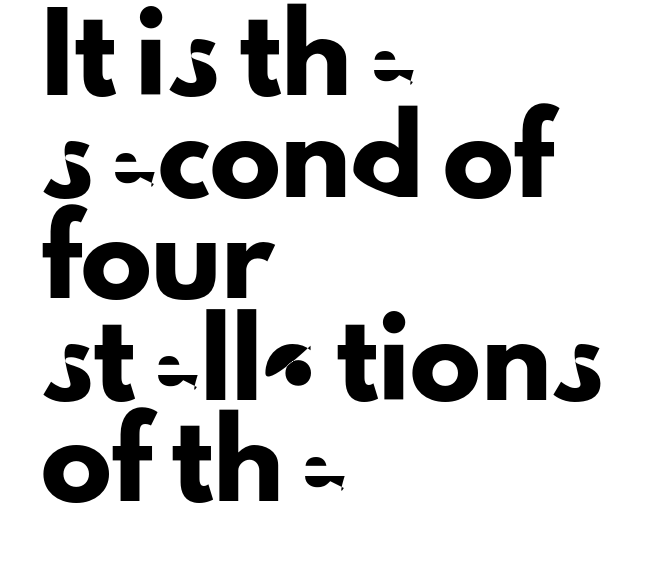
{"serif": "no", "italic": "no", "width": "normal", "stroke_contrast": "low", "x_height": "small", "monospaced": "no", "underline": "no", "align": "left", "line_spacing": "normal", "line_spacing_ratio": 1.43, "letter_spacing": "normal", "letter_spacing_em": 0.0, "glyph_px": 71}
